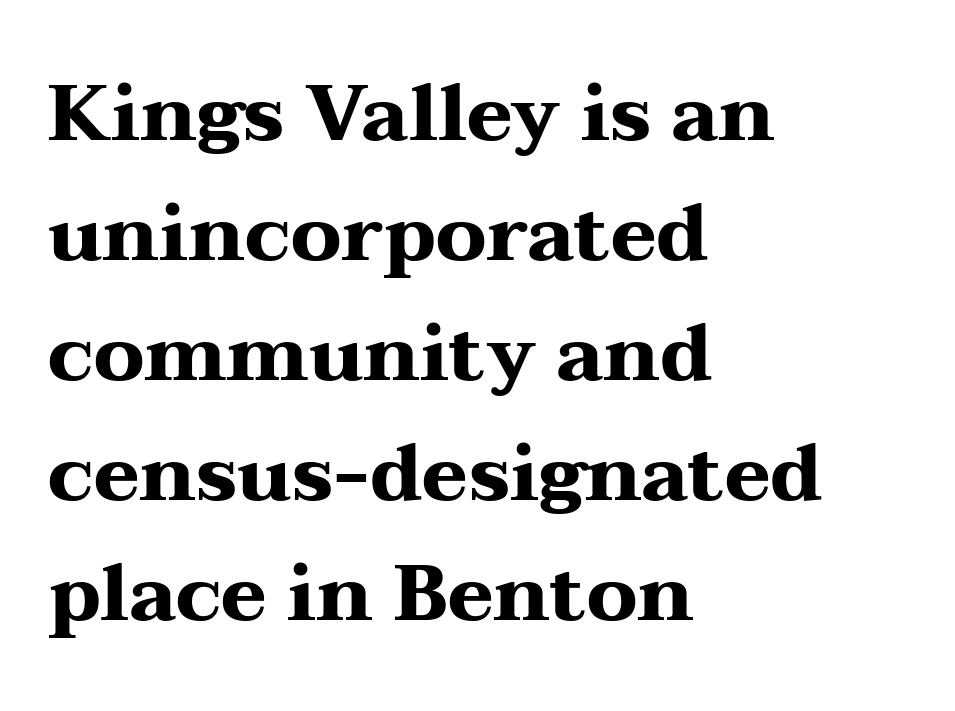
Q: Is the text bold? A: Yes.
Q: Is the text italic (slanted)? A: No, it is upright.
Q: Is the typeface a serif or a sans-serif typeface? A: Serif.
Q: Is the text underlined? A: No.
Q: How is the paragraph aligned? A: Left-aligned.
Q: Is the spacing between letters normal or unusually wide? A: Normal.
Q: Is the spacing between lines tight, normal or loose? A: Normal.
Q: Width (condensed, normal, or wide)? A: Wide.
Q: Stroke contrast? A: Medium.
Q: x-height? A: Medium.
Q: Monospaced? A: No.
